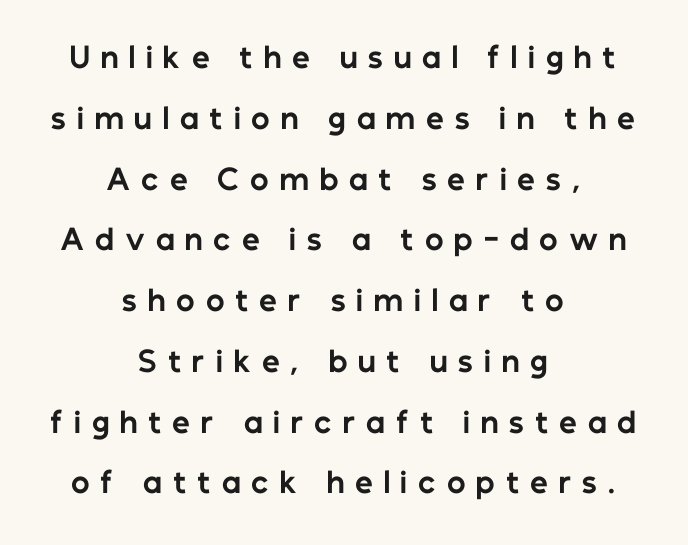
Q: Is the text bold? A: Yes.
Q: Is the text italic (slanted)? A: No, it is upright.
Q: Is the typeface a serif or a sans-serif typeface? A: Sans-serif.
Q: Is the text underlined? A: No.
Q: How is the paragraph aligned? A: Centered.
Q: Is the spacing between letters normal or unusually wide? A: Unusually wide.
Q: Is the spacing between lines tight, normal or loose? A: Loose.
Q: Width (condensed, normal, or wide)? A: Normal.
Q: Stroke contrast? A: Low.
Q: x-height? A: Medium.
Q: Monospaced? A: No.
